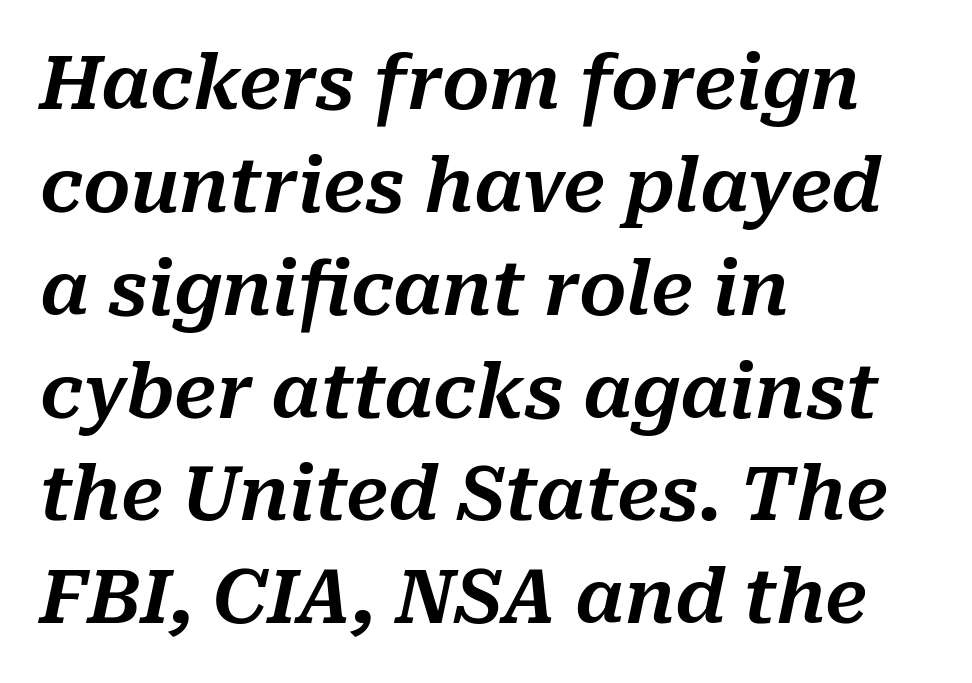
The image shows 74 px text type, italic (leaning right); set left-aligned, normal line spacing (1.39x), normal letter spacing, not underlined; medium stroke contrast and a medium x-height.
